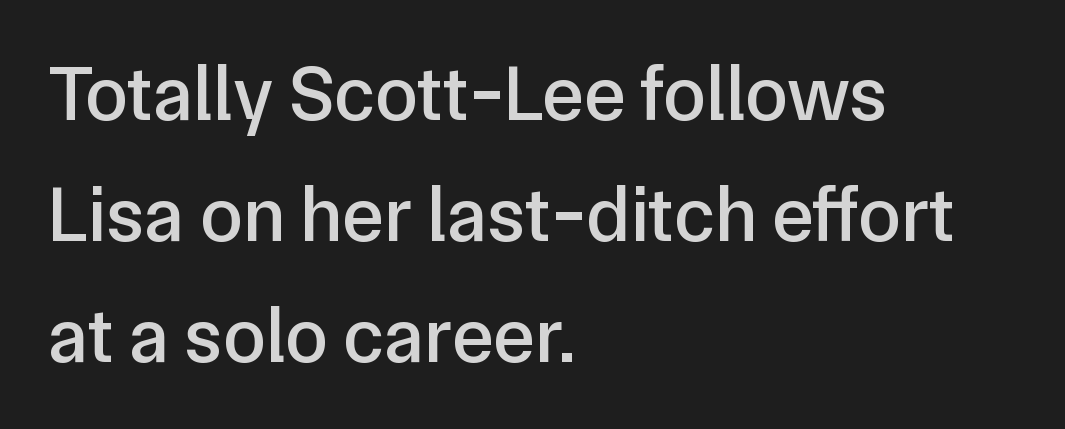
These lines are rendered in a variable-pitch font. Where is the straight margin? On the left. These lines were composed using upright roman letters. This rendering employs a face without finishing strokes, i.e., a sans-serif. The rows are spaced the way most documents space them.
